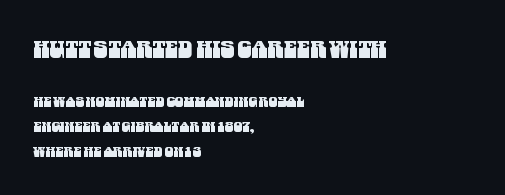
The image shows 23 px text type; set left-aligned, line spacing 1.78x, normal letter spacing, not underlined; the first (top) block is 1.64x larger.
